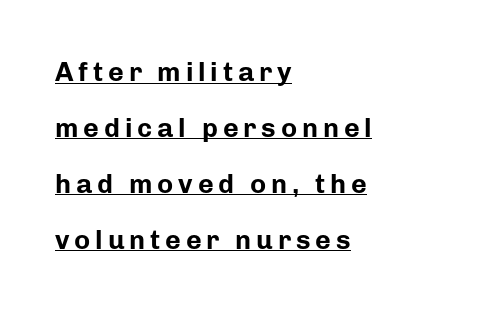
A rule runs beneath these lines of type. Nope, not italic — everything's standing straight. One-word summary of the alignment: left. Summary of weight: heavy, a full bold. Each new line begins a long way beneath the previous one.
